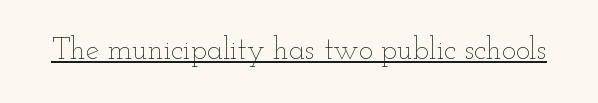
Q: Is the text bold? A: No.
Q: Is the text italic (slanted)? A: No, it is upright.
Q: Is the text underlined? A: Yes.
Q: Is the spacing between letters normal or unusually wide? A: Normal.
Q: Width (condensed, normal, or wide)? A: Wide.
Q: Stroke contrast? A: Low.
Q: x-height? A: Small.
Q: Monospaced? A: No.
